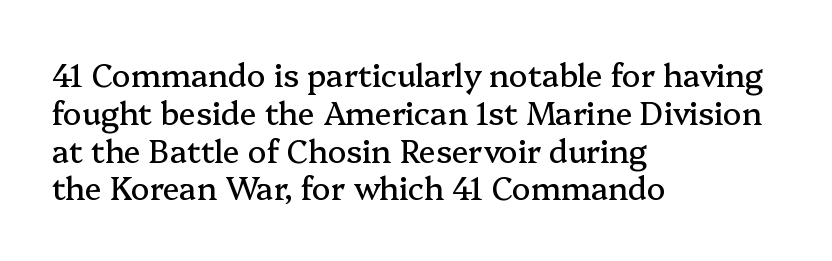
The image shows 31 px serif type, upright; set left-aligned, line spacing 1.22x, normal letter spacing, not underlined; medium stroke contrast and a medium x-height.
